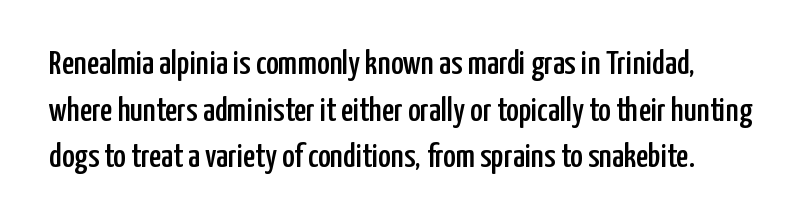
Each letter keeps its own natural width here, so spacing adapts to shape. The letters stand upright; this is a roman face. The font family rendered here belongs to the sans-serif group. The passage shown has conventional tracking throughout. The baseline area is clear. Normally led — the rows are evenly, conventionally spaced.
